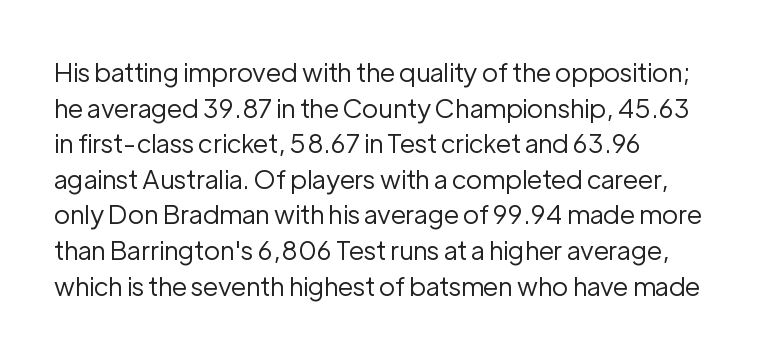
The line texture is even and compact thanks to regular tracking. Honestly, the row spacing looks completely unremarkable. Every row of glyphs begins at an identical x-position on the left. The letters stand straight up with perfectly vertical stems. Stroke thickness stays within the range of a standard reading face or lighter. Unmarked baselines from the first word to the last.
